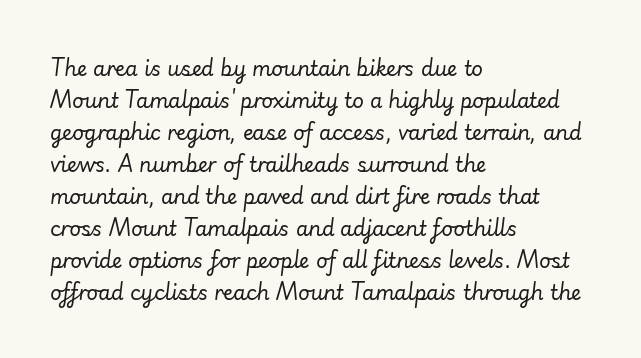
Quick note: underline off. Horizontally, the lines are justified to the leading edge only. Weight: not bold — regular or lighter. These lines were composed using italics. A normal amount of white space separates one row of letters from the next.
